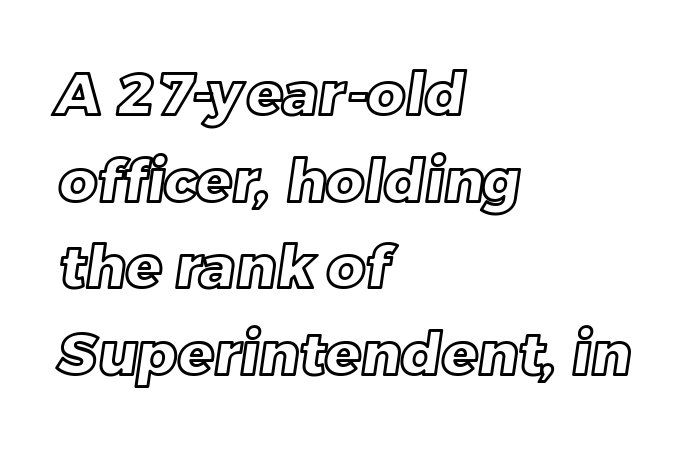
{"width": "normal", "x_height": "large", "monospaced": "no", "underline": "no", "align": "left", "line_spacing": "normal", "line_spacing_ratio": 1.47, "letter_spacing": "normal", "letter_spacing_em": 0.0, "glyph_px": 59}
